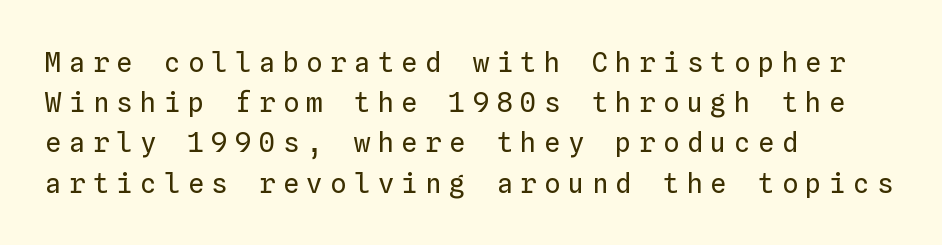
The image shows 27 px text type, upright; set left-aligned, normal line spacing (1.49x), unusually wide letter spacing (+0.28 em), not underlined.
